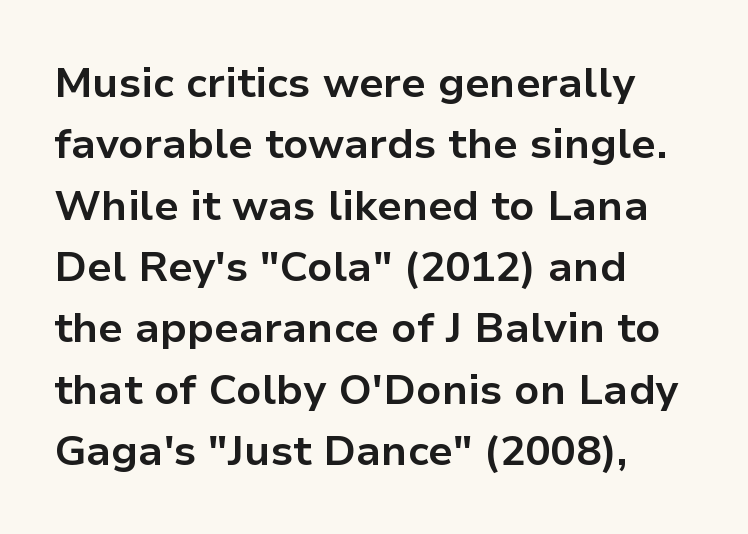
Q: Is the text bold? A: Yes.
Q: Is the text italic (slanted)? A: No, it is upright.
Q: Is the typeface a serif or a sans-serif typeface? A: Sans-serif.
Q: Is the text underlined? A: No.
Q: How is the paragraph aligned? A: Left-aligned.
Q: Is the spacing between letters normal or unusually wide? A: Normal.
Q: Is the spacing between lines tight, normal or loose? A: Normal.
Q: Width (condensed, normal, or wide)? A: Normal.
Q: Stroke contrast? A: Low.
Q: x-height? A: Medium.
Q: Monospaced? A: No.
